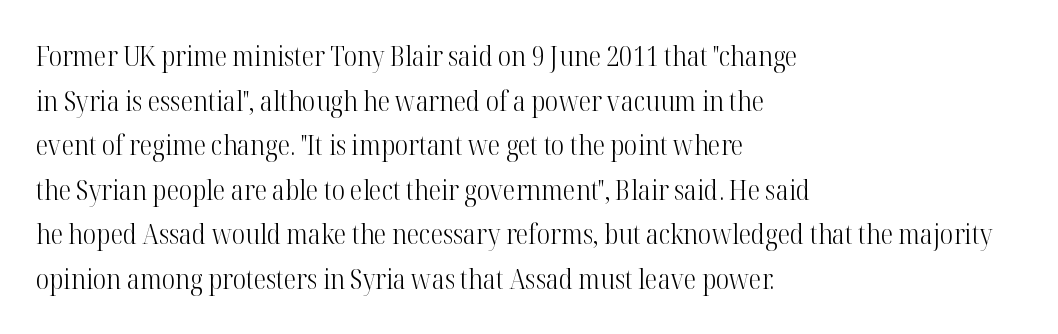
The image shows 28 px light, condensed serif type, upright; set left-aligned, normal line spacing (1.59x), normal letter spacing, not underlined; high stroke contrast and a medium x-height.
